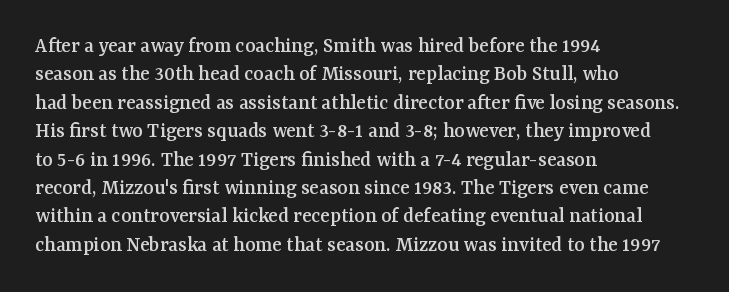
Q: Is the text italic (slanted)? A: No, it is upright.
Q: Is the text underlined? A: No.
Q: How is the paragraph aligned? A: Left-aligned.
Q: Is the spacing between letters normal or unusually wide? A: Normal.
Q: Is the spacing between lines tight, normal or loose? A: Normal.
